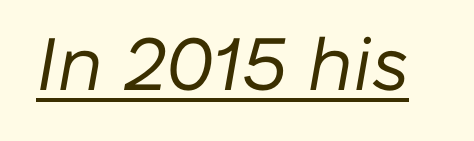
{"italic": "yes", "lean": "right", "slant_degrees": 10, "bold": "no", "weight": "regular", "width": "normal", "stroke_contrast": "low", "x_height": "medium", "monospaced": "no", "underline": "yes", "letter_spacing": "normal", "letter_spacing_em": 0.0, "glyph_px": 74}
